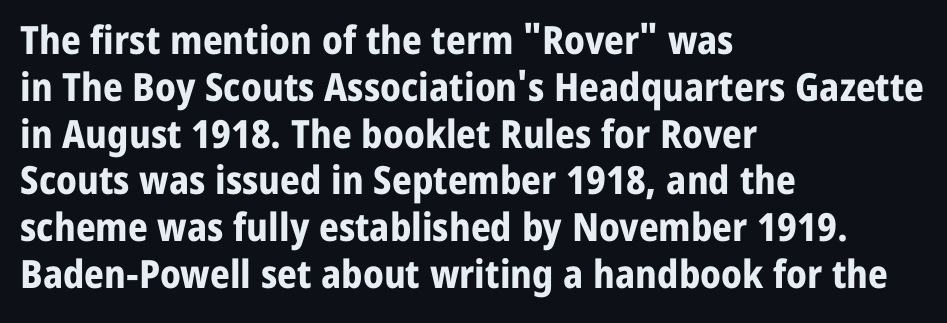
{"serif": "no", "italic": "no", "bold": "yes", "weight": "bold", "width": "normal", "stroke_contrast": "low", "x_height": "medium", "monospaced": "no", "underline": "no", "align": "left", "line_spacing_ratio": 1.2, "letter_spacing": "normal", "letter_spacing_em": 0.0, "glyph_px": 39}
